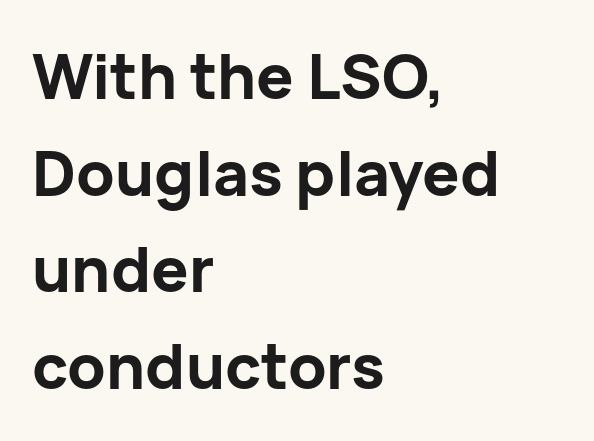
Q: Is the text bold? A: Yes.
Q: Is the text italic (slanted)? A: No, it is upright.
Q: Is the typeface a serif or a sans-serif typeface? A: Sans-serif.
Q: Is the text underlined? A: No.
Q: How is the paragraph aligned? A: Left-aligned.
Q: Is the spacing between letters normal or unusually wide? A: Normal.
Q: Is the spacing between lines tight, normal or loose? A: Normal.
Q: Width (condensed, normal, or wide)? A: Normal.
Q: Stroke contrast? A: Low.
Q: x-height? A: Medium.
Q: Monospaced? A: No.
